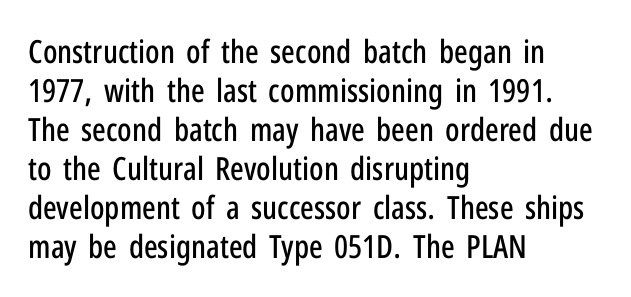
The image shows 32 px condensed sans-serif type, upright; set left-aligned, line spacing 1.22x, normal letter spacing, not underlined; low stroke contrast and a medium x-height.
